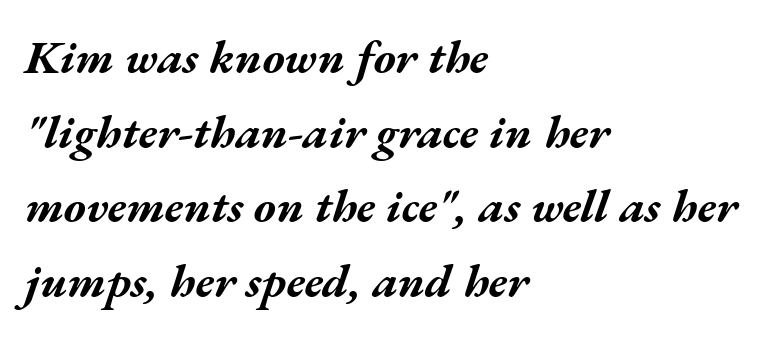
In CSS terms this would be text-align: left. Leading: standard. The passage shown has conventional tracking throughout. The words here are not underlined. Yep, that's italic — everything's leaning.
